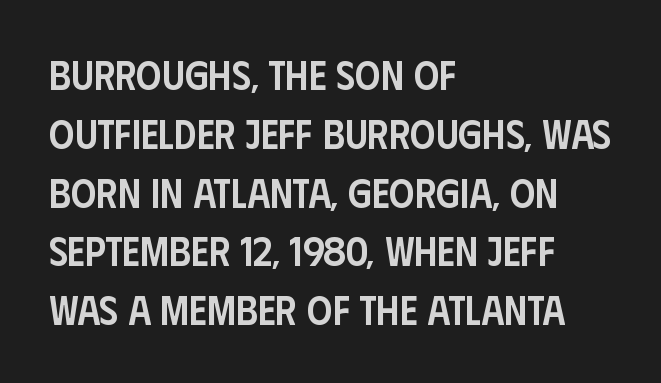
The image shows 40 px semibold, condensed sans-serif type, upright; set left-aligned, normal line spacing (1.47x), normal letter spacing, not underlined; low stroke contrast and a large x-height.
